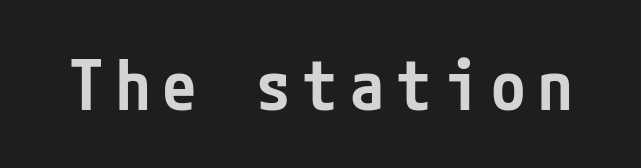
{"serif": "no", "italic": "no", "bold": "semi", "weight": "semibold", "width": "condensed", "stroke_contrast": "low", "x_height": "medium", "underline": "no", "glyph_px": 69}
